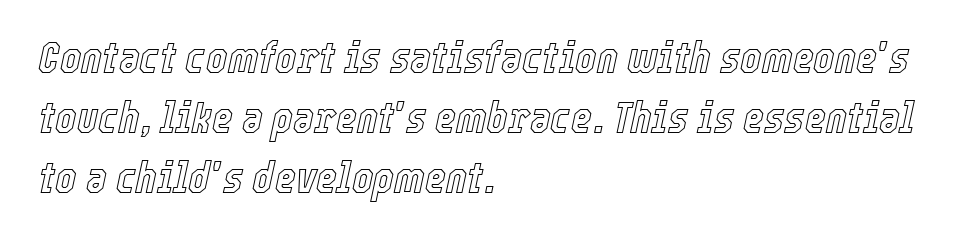
{"italic": "yes", "lean": "right", "slant_degrees": 12, "width": "condensed", "x_height": "medium", "monospaced": "no", "underline": "no", "align": "left", "line_spacing": "normal", "line_spacing_ratio": 1.33, "letter_spacing": "normal", "letter_spacing_em": 0.0, "glyph_px": 45}
